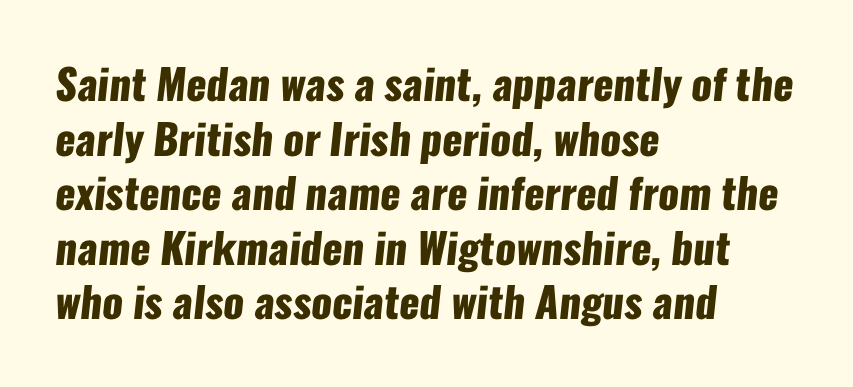
Underlining? Definitely not there. In terms of letterspacing, this is plain default setting. Typographically, this falls in the sans-serif category. Here the designer chose a conventional face with non-uniform glyph widths. Vertically, the passage feels balanced, rows spaced as you'd expect. The font is running at its bold setting.
